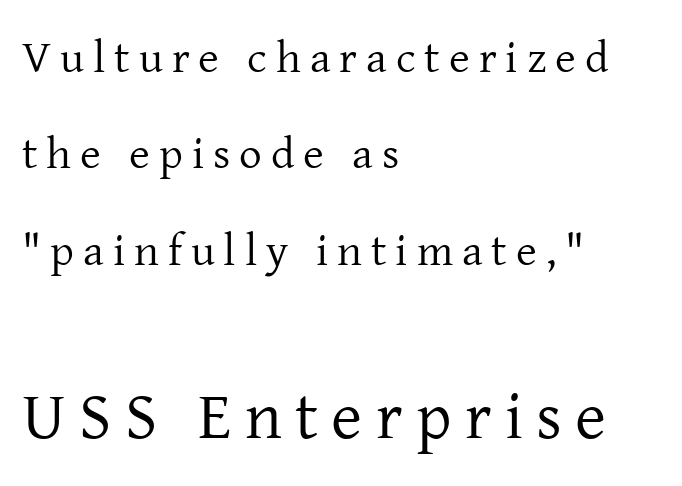
The strokes carry an ordinary text weight at most. Rule under the text: the space is simply empty. Airy leading. The lines are quadded left. The letters in the lower block stand taller than those in the block above.
